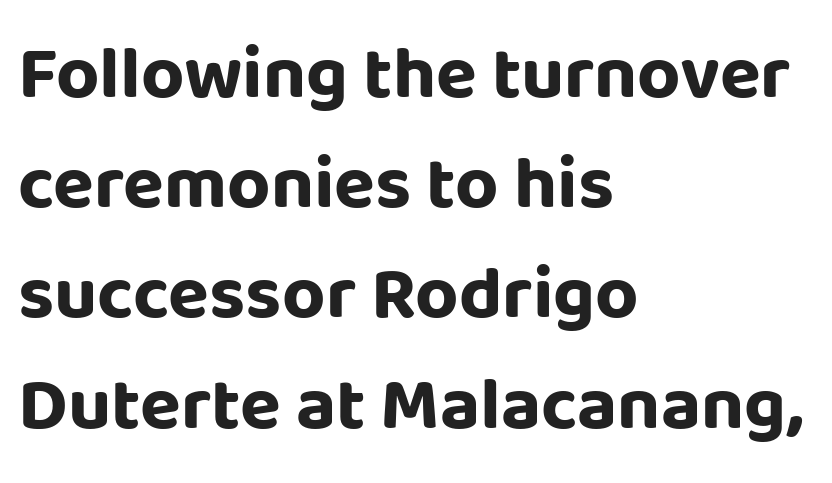
Q: Is the text bold? A: Yes.
Q: Is the text italic (slanted)? A: No, it is upright.
Q: Is the typeface a serif or a sans-serif typeface? A: Sans-serif.
Q: Is the text underlined? A: No.
Q: How is the paragraph aligned? A: Left-aligned.
Q: Is the spacing between letters normal or unusually wide? A: Normal.
Q: Is the spacing between lines tight, normal or loose? A: Normal.
Q: Width (condensed, normal, or wide)? A: Normal.
Q: Stroke contrast? A: Low.
Q: x-height? A: Large.
Q: Monospaced? A: No.
